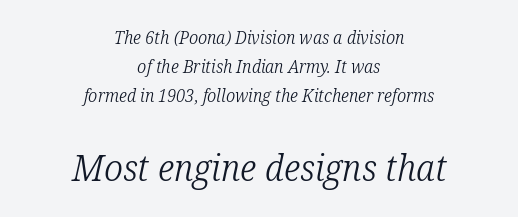
Q: Is the text bold? A: No.
Q: Is the text italic (slanted)? A: Yes, it leans right by about 12 degrees.
Q: Is the typeface a serif or a sans-serif typeface? A: Serif.
Q: Is the text underlined? A: No.
Q: How is the paragraph aligned? A: Centered.
Q: Is the spacing between letters normal or unusually wide? A: Normal.
Q: Is the spacing between lines tight, normal or loose? A: Normal.
Q: Which block of text is set in a larger size, the first (top) or the second (bottom)? A: The second (bottom) one.
Q: Width (condensed, normal, or wide)? A: Condensed.
Q: Stroke contrast? A: Low.
Q: x-height? A: Medium.
Q: Monospaced? A: No.
